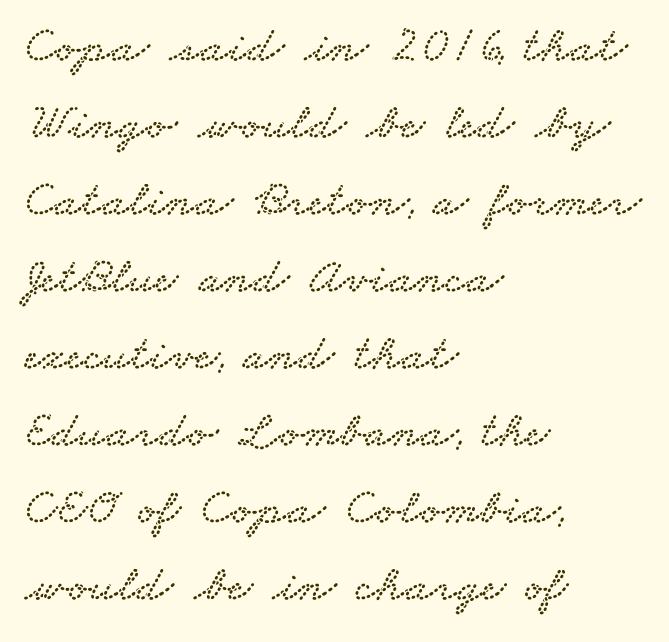
{"width": "wide", "stroke_contrast": "low", "x_height": "small", "monospaced": "no", "underline": "no", "align": "left", "line_spacing": "normal", "line_spacing_ratio": 1.51, "letter_spacing": "normal", "letter_spacing_em": 0.0, "glyph_px": 51}
